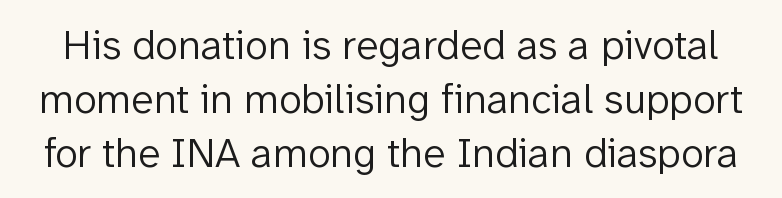
{"serif": "no", "italic": "no", "bold": "no", "weight": "light", "width": "normal", "stroke_contrast": "low", "x_height": "medium", "monospaced": "no", "underline": "no", "line_spacing": "normal", "line_spacing_ratio": 1.28, "letter_spacing": "normal", "letter_spacing_em": 0.0, "glyph_px": 42}
